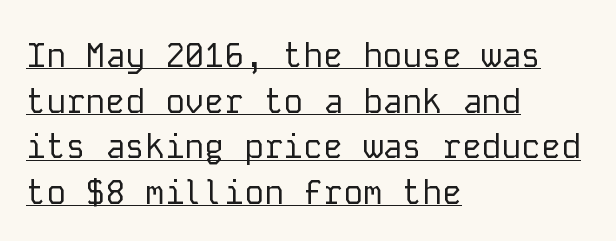
{"serif": "no", "italic": "no", "bold": "no", "weight": "regular", "width": "normal", "stroke_contrast": "low", "x_height": "medium", "monospaced": "yes", "underline": "yes", "align": "left", "line_spacing": "normal", "line_spacing_ratio": 1.38, "letter_spacing": "normal", "letter_spacing_em": 0.0, "glyph_px": 33}
